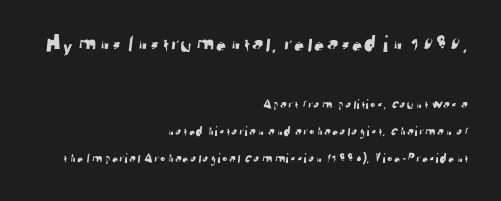
The image shows 24 px text type; set right-aligned, loose line spacing (1.92x), normal letter spacing, not underlined; the first (top) block is 1.71x larger.
